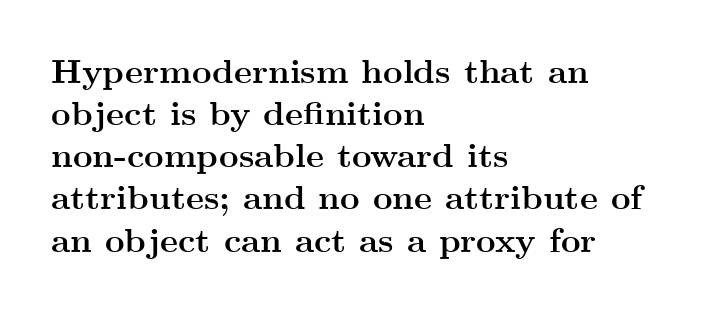
{"serif": "yes", "italic": "no", "bold": "yes", "weight": "semibold", "width": "wide", "stroke_contrast": "medium", "x_height": "small", "monospaced": "no", "underline": "no", "align": "left", "line_spacing_ratio": 1.24, "letter_spacing": "normal", "letter_spacing_em": 0.0, "glyph_px": 34}
